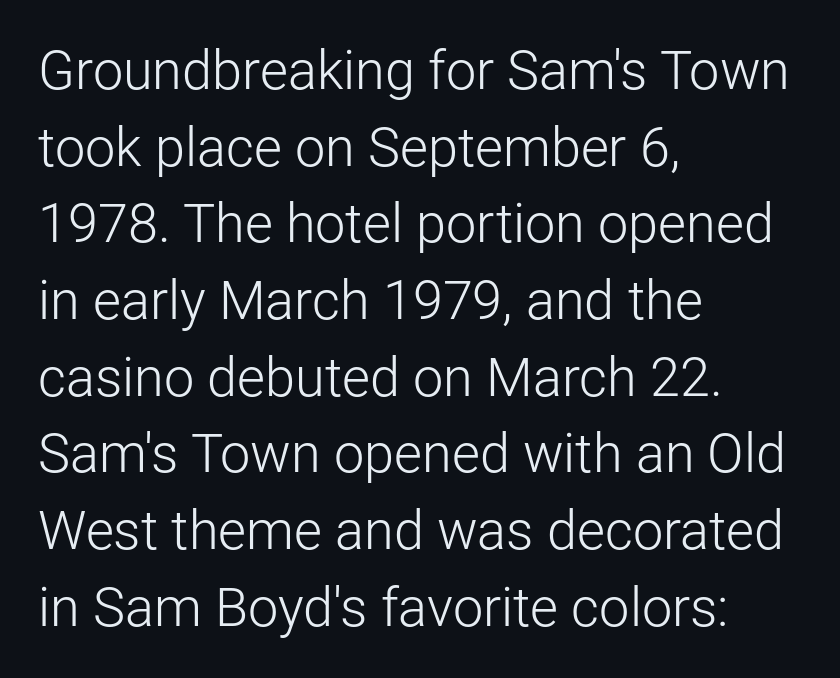
This sample keeps an unexceptional amount of space between lines. One-word summary of the alignment: left. Default kerning and tracking; the words read as compact shapes. Notice how the stems are strictly vertical — no italics here. Each letter's strokes conclude bluntly, with no projecting serifs.
